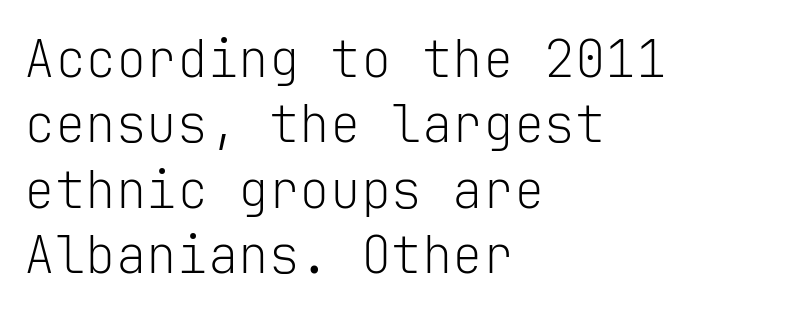
The image shows 51 px light sans-serif type, upright, monospaced; set left-aligned, normal line spacing (1.28x), normal letter spacing, not underlined; low stroke contrast and a medium x-height.
